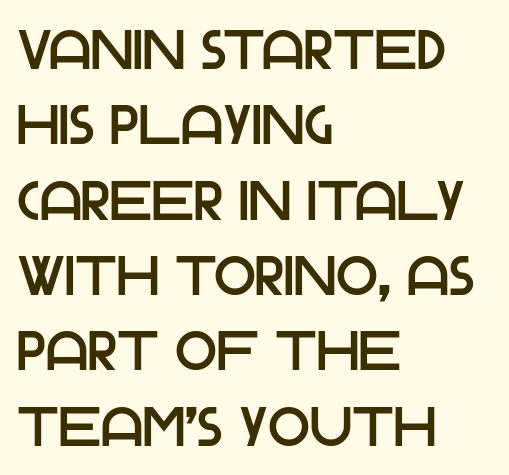
Q: Is the text italic (slanted)? A: No, it is upright.
Q: Is the typeface a serif or a sans-serif typeface? A: Sans-serif.
Q: Is the text underlined? A: No.
Q: How is the paragraph aligned? A: Left-aligned.
Q: Is the spacing between letters normal or unusually wide? A: Normal.
Q: Is the spacing between lines tight, normal or loose? A: Normal.
Q: Width (condensed, normal, or wide)? A: Normal.
Q: Stroke contrast? A: Low.
Q: x-height? A: Large.
Q: Monospaced? A: No.
